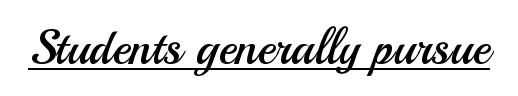
{"serif": "no", "bold": "no", "weight": "regular", "width": "normal", "stroke_contrast": "medium", "x_height": "small", "monospaced": "no", "underline": "yes", "letter_spacing": "normal", "letter_spacing_em": 0.0, "glyph_px": 49}
